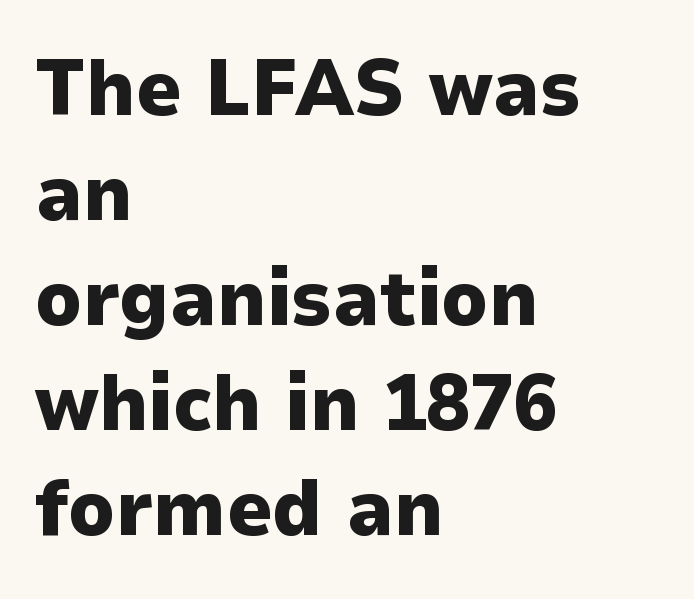
When letters stand straight like this, we call the style roman or upright. Does the weight exceed regular? Yes, all the way to bold. The rag falls on the right side of this text block. The face used here is a sans, in the tradition of grotesques and geometrics. Caption: standard tracking, unaltered. The foot of each line stays bare and open.
